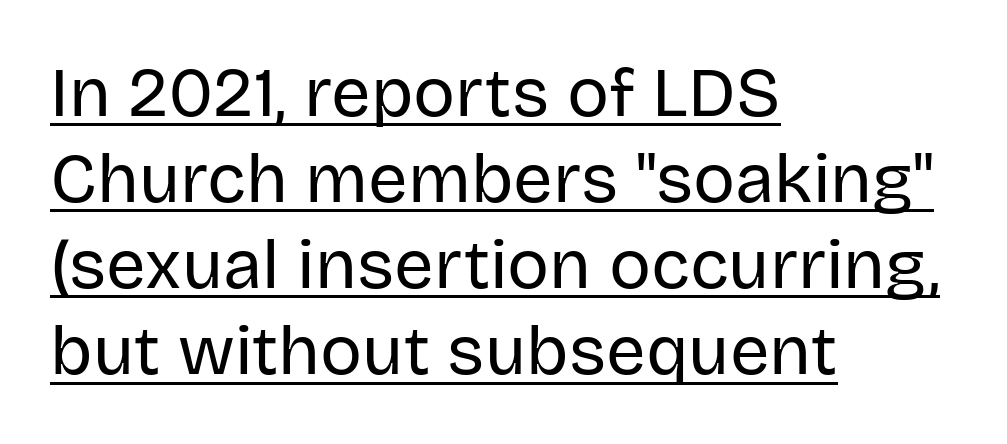
The image shows 70 px regular-weight sans-serif type, upright; set left-aligned, line spacing 1.23x, normal letter spacing, underlined; low stroke contrast and a large x-height.
